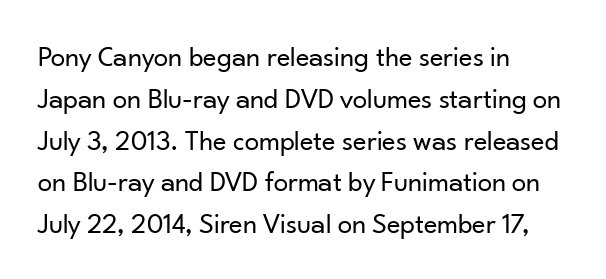
Q: Is the text bold? A: No.
Q: Is the text italic (slanted)? A: No, it is upright.
Q: Is the typeface a serif or a sans-serif typeface? A: Sans-serif.
Q: Is the text underlined? A: No.
Q: How is the paragraph aligned? A: Left-aligned.
Q: Is the spacing between letters normal or unusually wide? A: Normal.
Q: Is the spacing between lines tight, normal or loose? A: Normal.
Q: Width (condensed, normal, or wide)? A: Normal.
Q: Stroke contrast? A: Low.
Q: x-height? A: Small.
Q: Monospaced? A: No.
